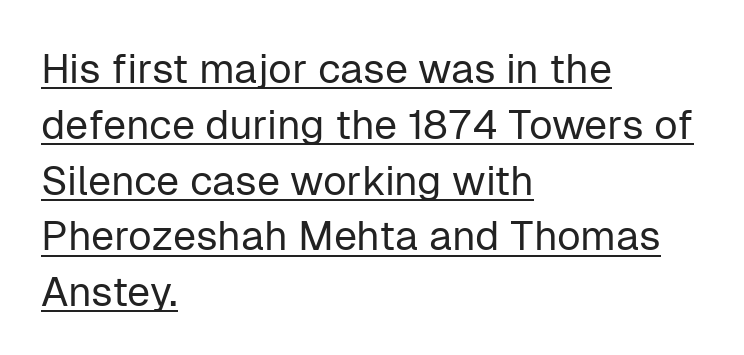
The image shows 41 px regular-weight sans-serif type, upright; set left-aligned, normal line spacing (1.36x), normal letter spacing, underlined; low stroke contrast and a medium x-height.
